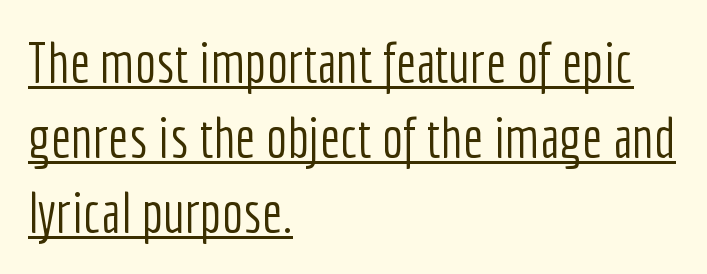
Q: Is the text bold? A: No.
Q: Is the text italic (slanted)? A: No, it is upright.
Q: Is the typeface a serif or a sans-serif typeface? A: Sans-serif.
Q: Is the text underlined? A: Yes.
Q: How is the paragraph aligned? A: Left-aligned.
Q: Is the spacing between letters normal or unusually wide? A: Normal.
Q: Is the spacing between lines tight, normal or loose? A: Normal.
Q: Width (condensed, normal, or wide)? A: Condensed.
Q: Stroke contrast? A: Low.
Q: x-height? A: Medium.
Q: Monospaced? A: No.
